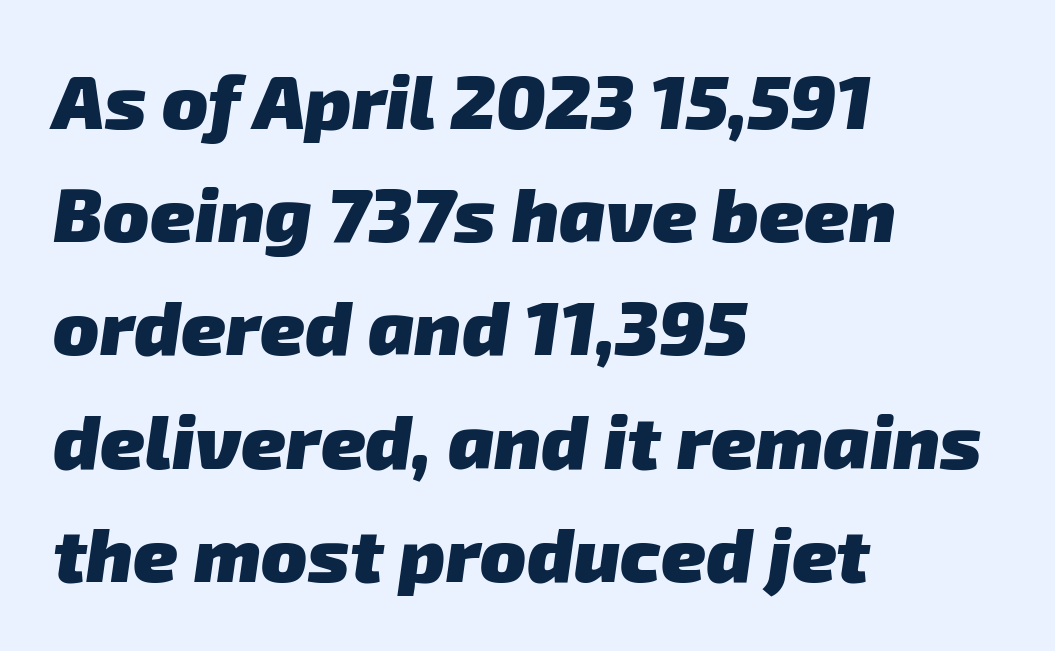
{"serif": "no", "bold": "yes", "weight": "heavy", "width": "normal", "stroke_contrast": "low", "x_height": "medium", "monospaced": "no", "underline": "no", "align": "left", "line_spacing": "normal", "line_spacing_ratio": 1.49, "letter_spacing": "normal", "letter_spacing_em": 0.0, "glyph_px": 76}
